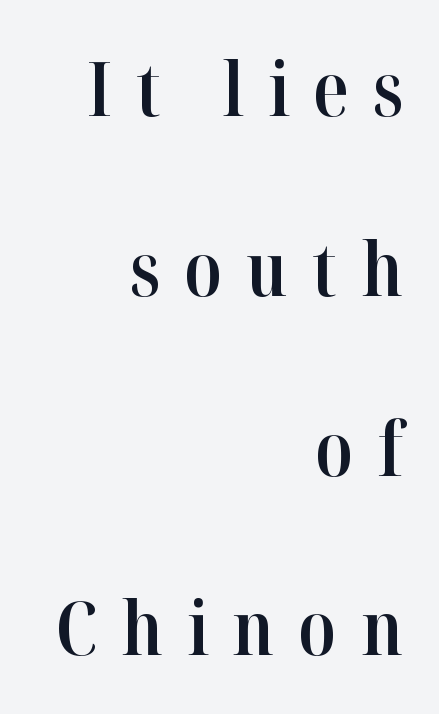
{"serif": "yes", "italic": "no", "bold": "semi", "weight": "semibold", "width": "normal", "stroke_contrast": "high", "x_height": "medium", "monospaced": "no", "underline": "no", "align": "right", "line_spacing": "loose", "line_spacing_ratio": 2.43, "letter_spacing": "wide", "letter_spacing_em": 0.32, "glyph_px": 74}
